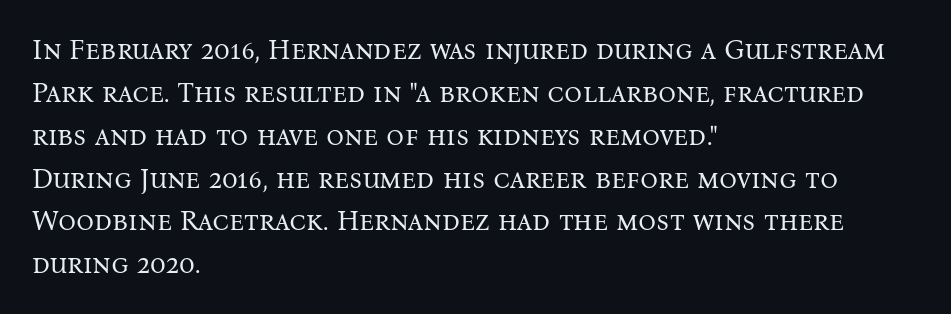
{"serif": "yes", "italic": "no", "bold": "no", "weight": "regular", "width": "normal", "stroke_contrast": "medium", "x_height": "medium", "monospaced": "no", "underline": "no", "align": "left", "line_spacing": "normal", "line_spacing_ratio": 1.53, "letter_spacing": "normal", "letter_spacing_em": 0.0, "glyph_px": 28}
